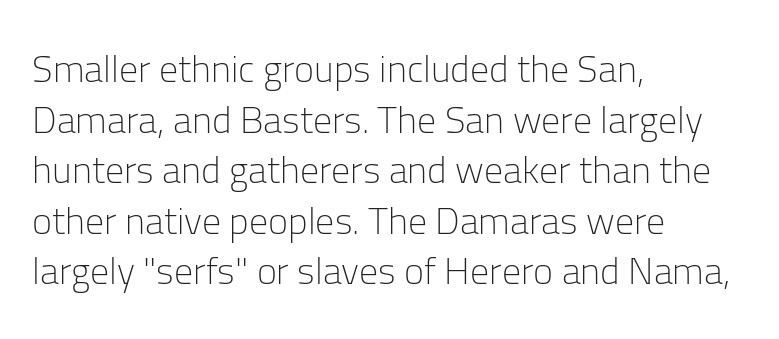
Q: Is the text bold? A: No.
Q: Is the text italic (slanted)? A: No, it is upright.
Q: Is the typeface a serif or a sans-serif typeface? A: Sans-serif.
Q: Is the text underlined? A: No.
Q: How is the paragraph aligned? A: Left-aligned.
Q: Is the spacing between letters normal or unusually wide? A: Normal.
Q: Is the spacing between lines tight, normal or loose? A: Normal.
Q: Width (condensed, normal, or wide)? A: Normal.
Q: Stroke contrast? A: Low.
Q: x-height? A: Medium.
Q: Monospaced? A: No.
